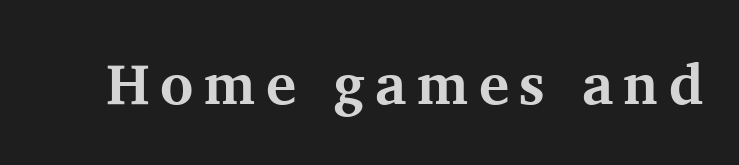
{"serif": "yes", "italic": "no", "bold": "yes", "weight": "bold", "width": "normal", "stroke_contrast": "medium", "x_height": "medium", "monospaced": "no", "underline": "no", "glyph_px": 57}
